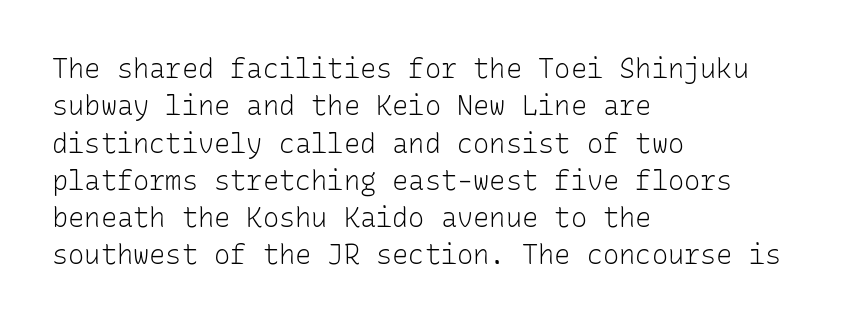
The image shows 27 px text type, upright; set left-aligned, normal line spacing (1.38x), normal letter spacing, not underlined.
